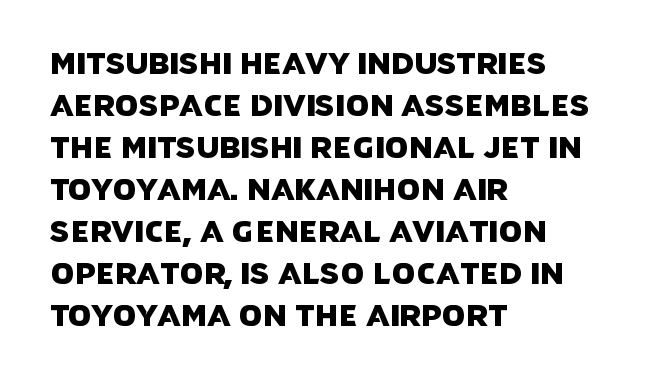
This sample has the flowing, uneven cadence of proportional lettering. Which margin do the lines hug? The left one — the right edge is uneven. Descender tails drop into unmarked territory. Is this a sans? Yes — the strokes have no serifs.
